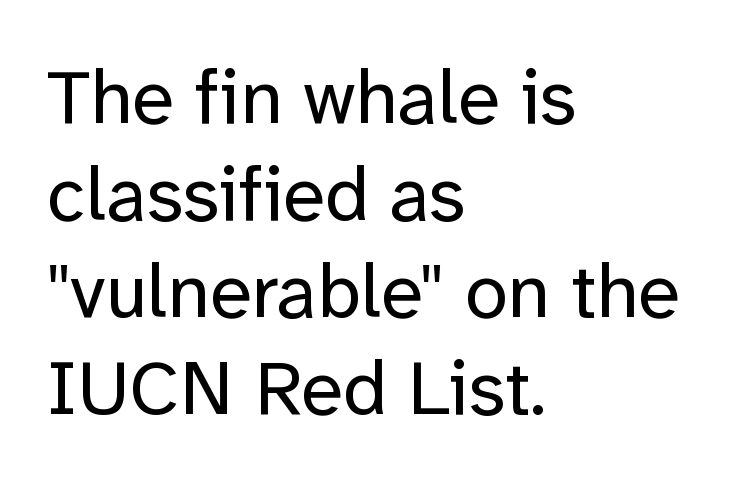
The designer went with a sans here, leaving each stem footless. Successive baselines arrive at the customary interval. Proportional: the letters do not fall into vertical columns. The text block is weighted toward the left margin, trailing off unevenly rightward.
